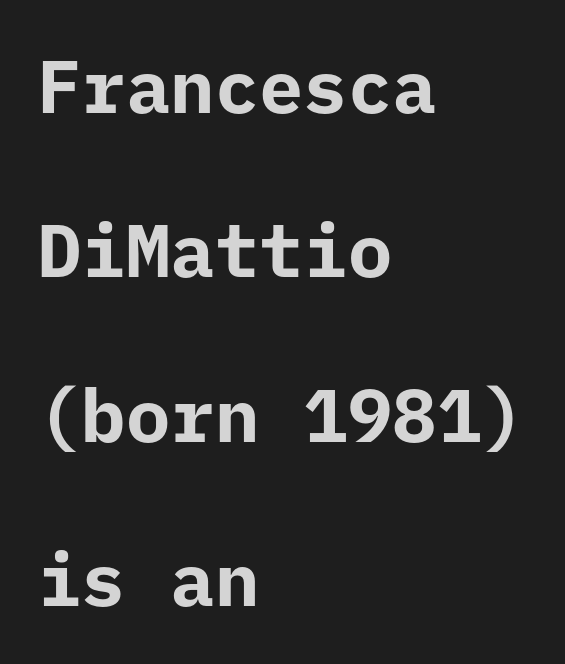
The image shows 74 px bold sans-serif type, upright, monospaced; set left-aligned, loose line spacing (2.22x), normal letter spacing, not underlined; low stroke contrast and a medium x-height.
